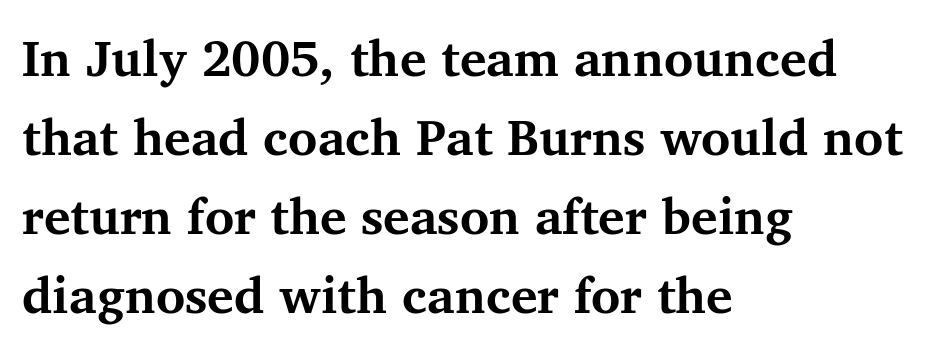
Glyph-to-glyph distance matches everyday printed text. Spacing verdict: proportional, widths tailored to each character. Rule under the text: the space is simply empty. Chunky letters — that's bold for sure. This is roman type, the default non-slanted kind.
